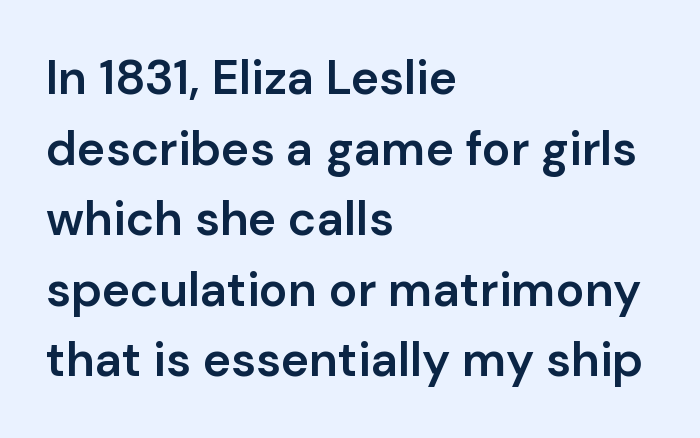
The image shows 48 px semibold sans-serif type, upright; set left-aligned, normal line spacing (1.47x), normal letter spacing, not underlined; low stroke contrast and a medium x-height.
